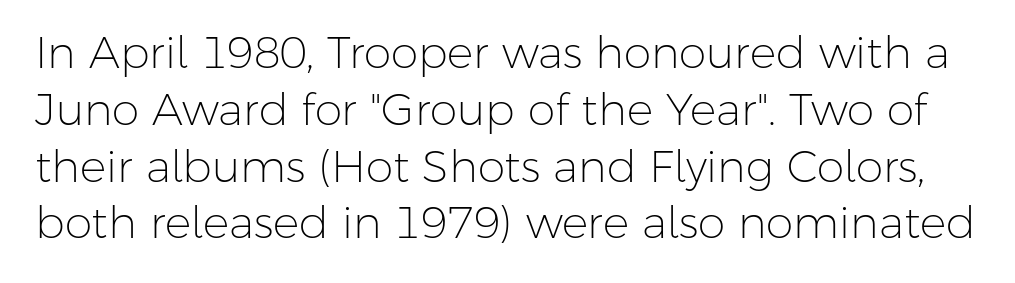
The vertical gap from one line to the next is medium. This is not heavy type; no bold has been used. Unmarked baselines from the first word to the last. Words appear dense and cohesive because spacing is normal. Is this a fixed-width face? No — the glyphs have proportional, varying widths.
